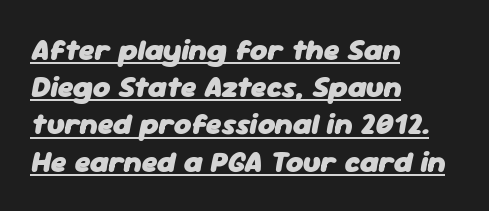
Do the characters align in a grid? No, the font is proportional. This rendering leaves character spacing at its baseline value. The setting favours the left margin, as ordinary paragraphs usually do. A typesetter would mark this as italic. Summary of weight: heavy, a full bold. Caption: lettering with a line underneath.
